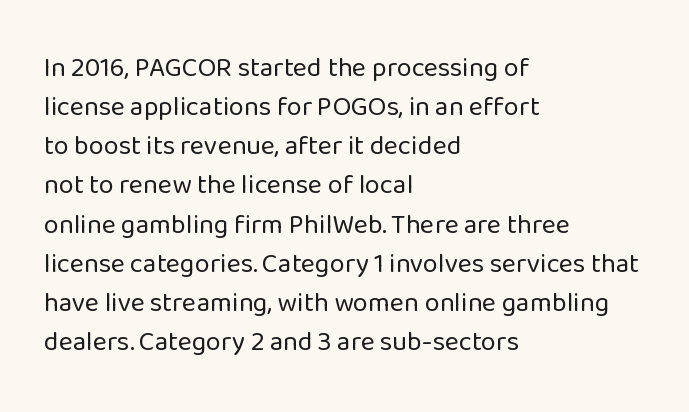
{"italic": "no", "bold": "no", "underline": "no", "align": "left", "line_spacing": "normal", "line_spacing_ratio": 1.45, "letter_spacing": "normal", "letter_spacing_em": 0.0, "glyph_px": 27}
